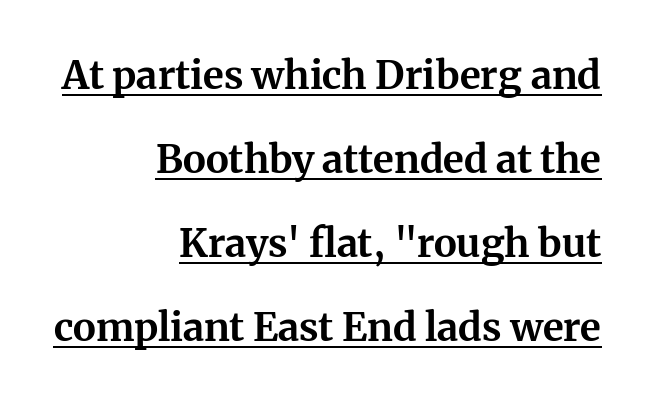
The string is rendered with underlining switched on. Does the lettering tilt? It doesn't — this is upright. Varying glyph widths throughout — classic text-font behaviour. The setting favours the right margin, as signatures and pull-quotes sometimes do.
